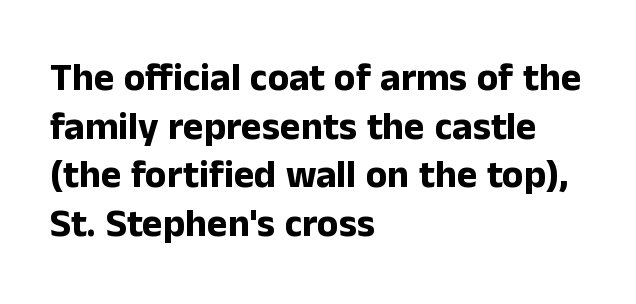
{"serif": "no", "italic": "no", "bold": "yes", "weight": "bold", "width": "normal", "stroke_contrast": "low", "x_height": "medium", "monospaced": "no", "underline": "no", "align": "left", "line_spacing": "normal", "line_spacing_ratio": 1.25, "letter_spacing": "normal", "letter_spacing_em": 0.0, "glyph_px": 39}
